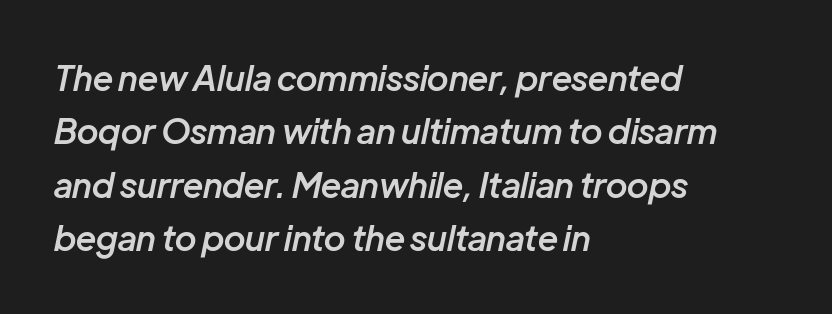
The image shows 34 px semibold type, italic (leaning right); set left-aligned, normal line spacing (1.57x), normal letter spacing, not underlined; low stroke contrast and a medium x-height.
